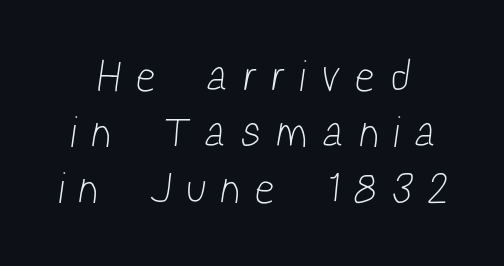
Is the type heavy? It reads as light-to-regular instead. Is this a sans? Yes — the strokes have no serifs. Glyph-to-glyph distance is far greater than everyday printed text. You could not count columns in this text — the font is proportionally spaced.
